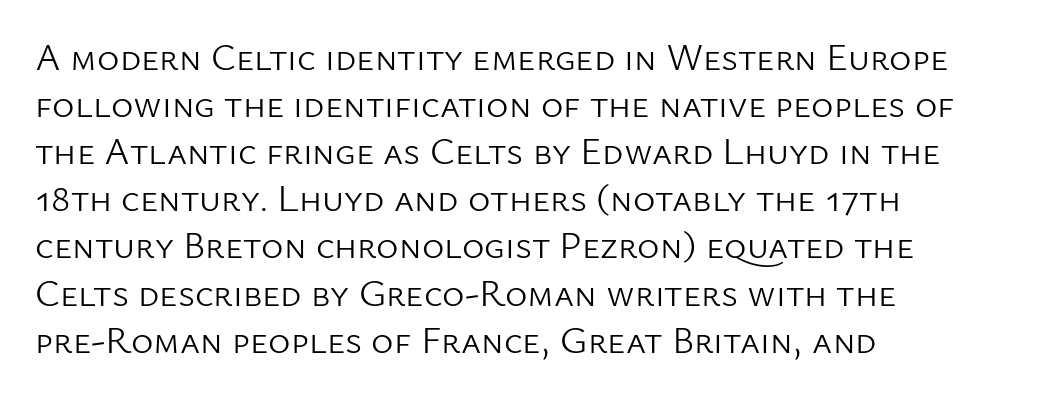
{"serif": "no", "italic": "no", "bold": "no", "weight": "light", "width": "normal", "stroke_contrast": "low", "x_height": "medium", "monospaced": "no", "underline": "no", "align": "left", "line_spacing_ratio": 1.24, "letter_spacing": "normal", "letter_spacing_em": 0.0, "glyph_px": 38}
